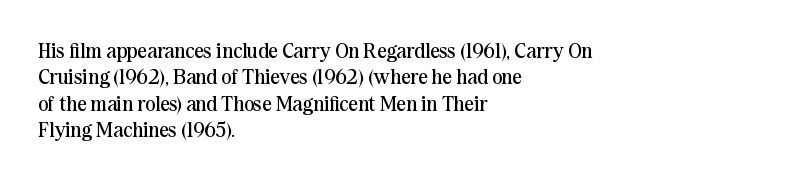
{"italic": "no", "bold": "no", "underline": "no", "align": "left", "line_spacing": "normal", "line_spacing_ratio": 1.26, "letter_spacing": "normal", "letter_spacing_em": 0.0, "glyph_px": 21}
